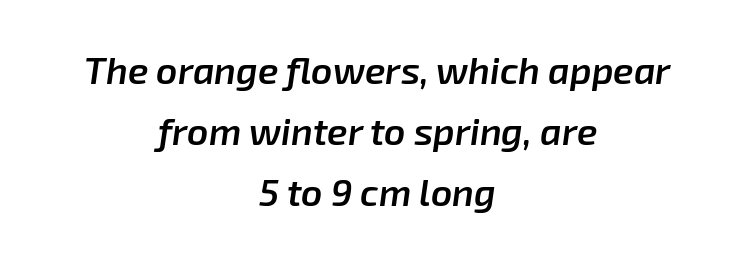
Q: Is the text bold? A: Semi-bold.
Q: Is the text italic (slanted)? A: Yes, it leans right by about 8 degrees.
Q: Is the text underlined? A: No.
Q: How is the paragraph aligned? A: Centered.
Q: Is the spacing between letters normal or unusually wide? A: Normal.
Q: Is the spacing between lines tight, normal or loose? A: Normal.
Q: Width (condensed, normal, or wide)? A: Normal.
Q: Stroke contrast? A: Low.
Q: x-height? A: Medium.
Q: Monospaced? A: No.
